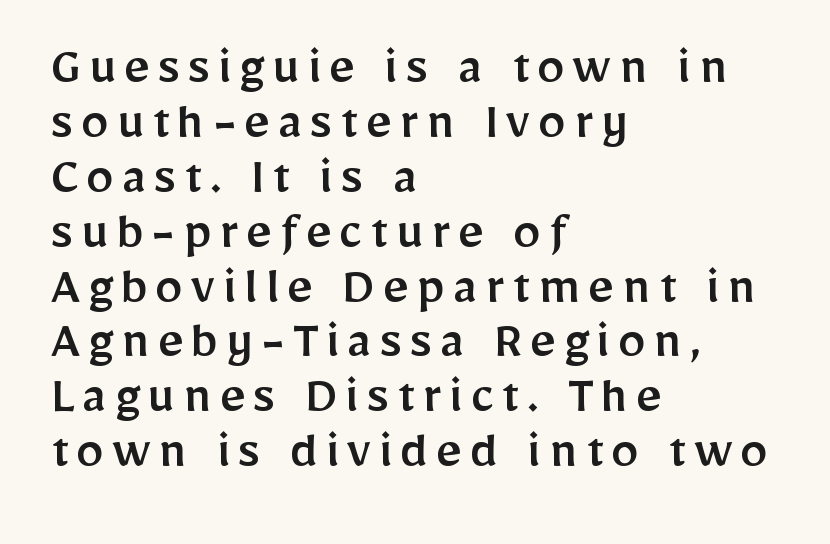
{"serif": "no", "italic": "no", "width": "normal", "stroke_contrast": "low", "x_height": "medium", "monospaced": "no", "underline": "no", "align": "left", "line_spacing": "tight", "line_spacing_ratio": 0.98, "glyph_px": 56}
